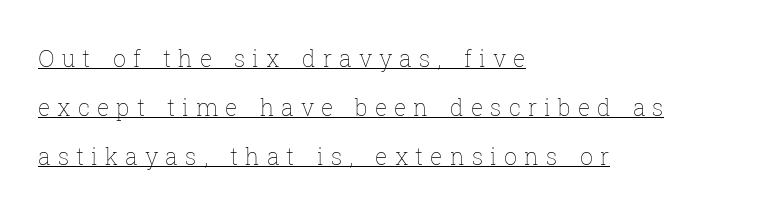
Q: Is the text bold? A: No.
Q: Is the text italic (slanted)? A: No, it is upright.
Q: Is the text underlined? A: Yes.
Q: How is the paragraph aligned? A: Left-aligned.
Q: Is the spacing between letters normal or unusually wide? A: Unusually wide.
Q: Is the spacing between lines tight, normal or loose? A: Loose.
